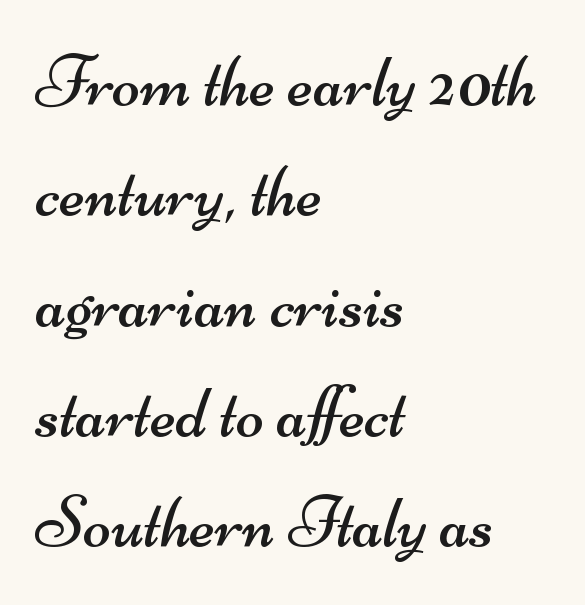
Does the leading feel generous? No, just average. Bare-footed words on every line. Proportional: the letters do not fall into vertical columns. The letterforms sit at book weight or below. These lines keep a tight, regular rhythm from letter to letter.
